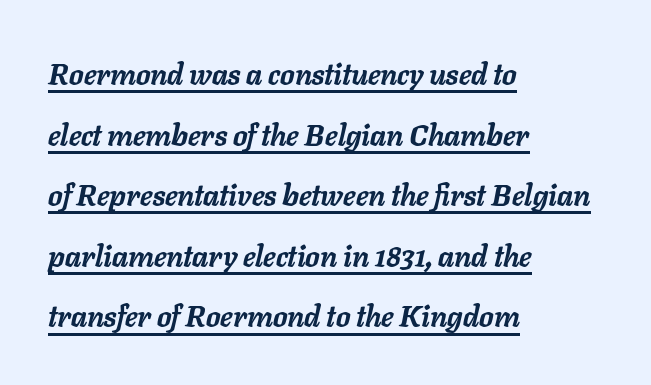
These lines are rendered in a variable-pitch font. Successive baselines arrive slowly, with a big drop between each. How are the letters spaced? Ordinarily, with no added tracking. Posture: slanted.
